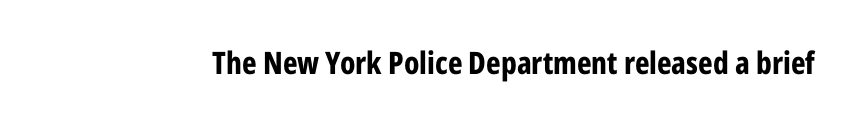
The image shows 31 px bold, condensed sans-serif type, upright; set normal letter spacing, not underlined; low stroke contrast and a medium x-height.
